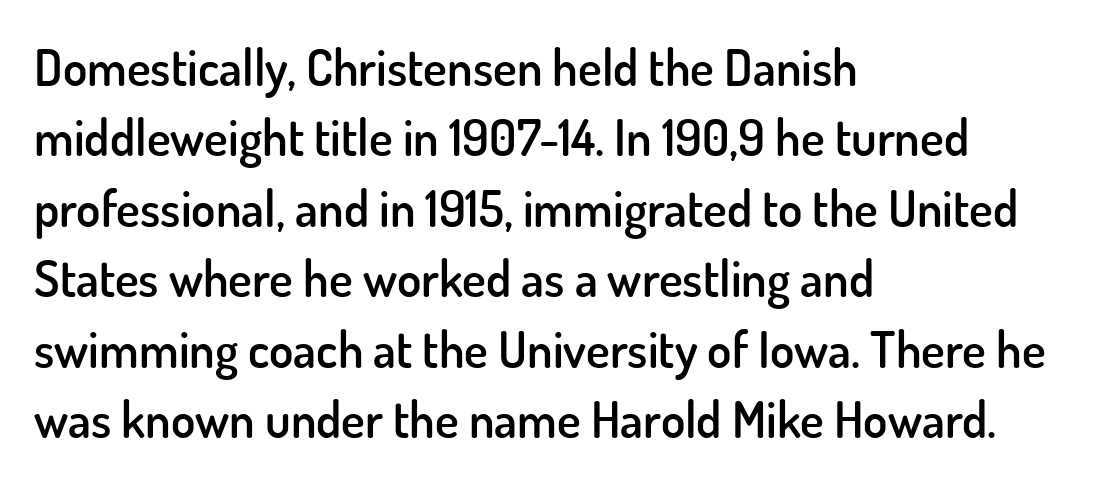
Q: Is the text bold? A: Semi-bold.
Q: Is the text italic (slanted)? A: No, it is upright.
Q: Is the typeface a serif or a sans-serif typeface? A: Sans-serif.
Q: Is the text underlined? A: No.
Q: How is the paragraph aligned? A: Left-aligned.
Q: Is the spacing between letters normal or unusually wide? A: Normal.
Q: Is the spacing between lines tight, normal or loose? A: Normal.
Q: Width (condensed, normal, or wide)? A: Normal.
Q: Stroke contrast? A: Low.
Q: x-height? A: Small.
Q: Monospaced? A: No.
